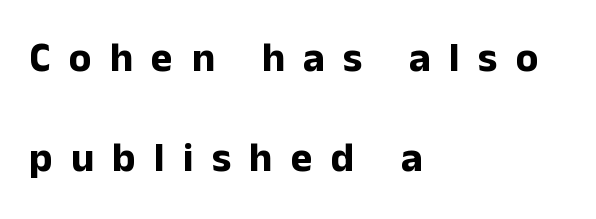
The image shows 41 px bold sans-serif type, upright; set left-aligned, loose line spacing (2.45x), unusually wide letter spacing (+0.45 em), not underlined; low stroke contrast and a medium x-height.
